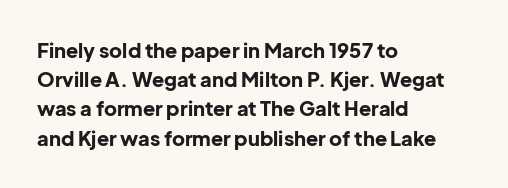
The image shows 20 px bold type, upright; set left-aligned, normal line spacing (1.46x), normal letter spacing, not underlined.
